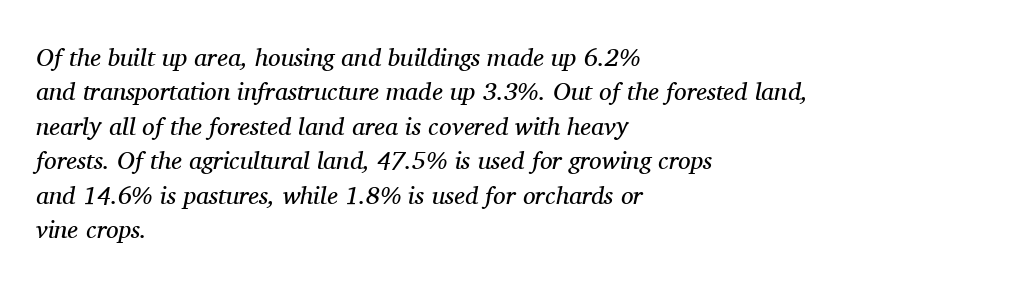
On a weight scale, this lands at 450 or below. Each word holds together tightly as a unit, with standard inter-letter gaps. You can tell it's italic because the verticals aren't actually vertical. The rag falls on the right side of this text block. Anything drawn beneath the words? Only blank space.
